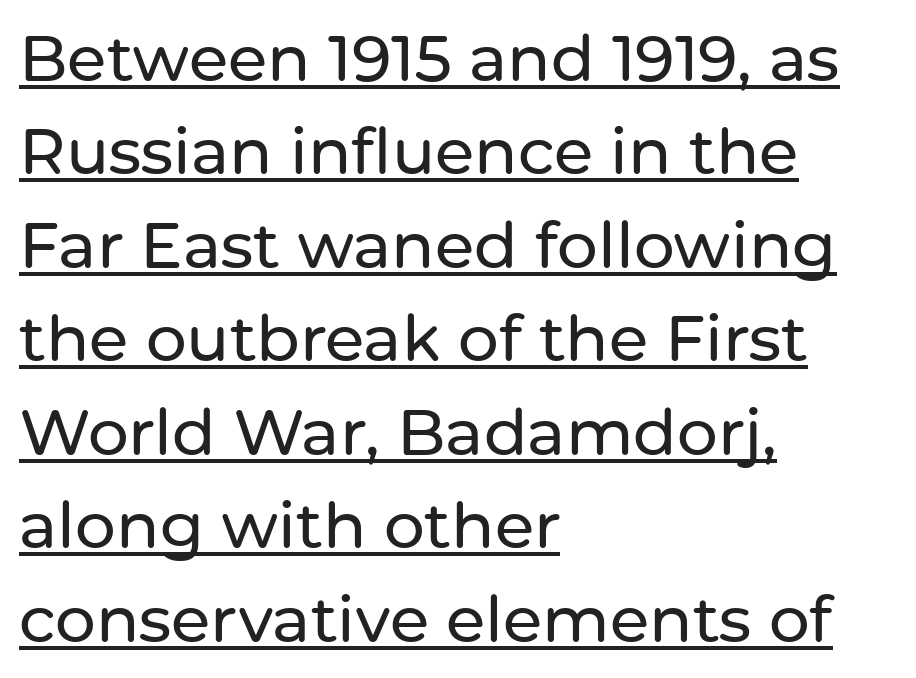
The image shows 64 px sans-serif type, upright; set left-aligned, normal line spacing (1.46x), normal letter spacing, underlined; low stroke contrast and a medium x-height.
